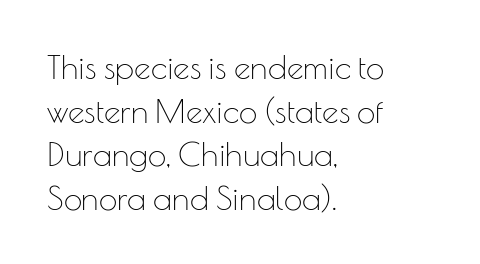
Q: Is the text bold? A: No.
Q: Is the text italic (slanted)? A: No, it is upright.
Q: Is the typeface a serif or a sans-serif typeface? A: Sans-serif.
Q: Is the text underlined? A: No.
Q: How is the paragraph aligned? A: Left-aligned.
Q: Is the spacing between letters normal or unusually wide? A: Normal.
Q: Is the spacing between lines tight, normal or loose? A: Normal.
Q: Width (condensed, normal, or wide)? A: Normal.
Q: Stroke contrast? A: Low.
Q: x-height? A: Small.
Q: Monospaced? A: No.
